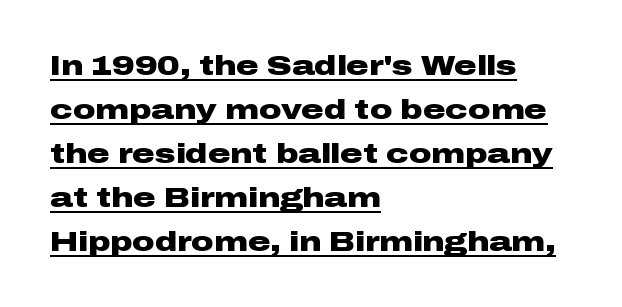
The image shows 28 px heavy, wide sans-serif type, upright; set left-aligned, normal line spacing (1.57x), normal letter spacing, underlined; low stroke contrast and a medium x-height.
